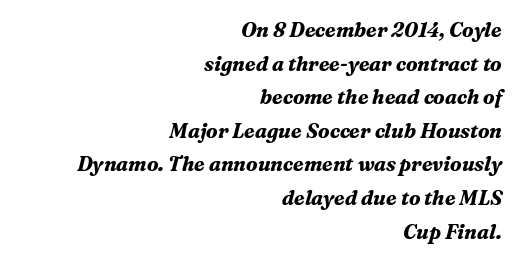
Q: Is the text bold? A: Yes.
Q: Is the text italic (slanted)? A: Yes, it leans right by about 16 degrees.
Q: Is the text underlined? A: No.
Q: How is the paragraph aligned? A: Right-aligned.
Q: Is the spacing between letters normal or unusually wide? A: Normal.
Q: Is the spacing between lines tight, normal or loose? A: Normal.
